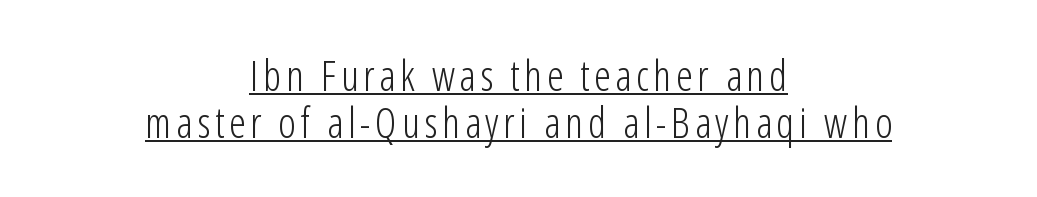
The image shows 42 px light, condensed sans-serif type, upright; set centered, tight line spacing (1.11x), underlined; low stroke contrast and a medium x-height.
